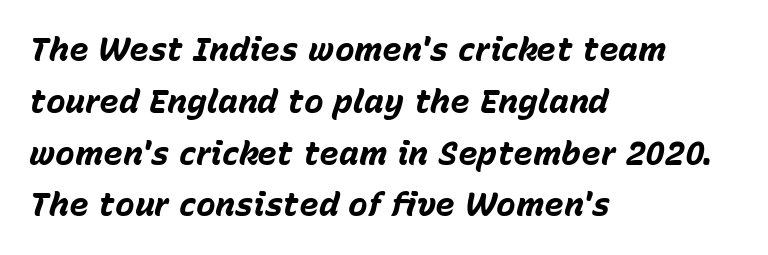
Spacing between characters is what you'd get straight out of the box. As a designer I'd log this as weight 700, bold. This rendering features lettering with no underline. Do the characters align in a grid? No, the font is proportional.
